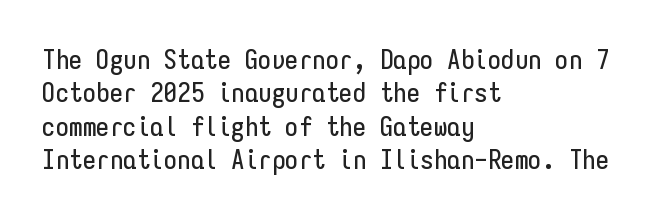
{"italic": "no", "underline": "no", "align": "left", "line_spacing_ratio": 1.24, "letter_spacing": "normal", "letter_spacing_em": 0.0, "glyph_px": 27}
